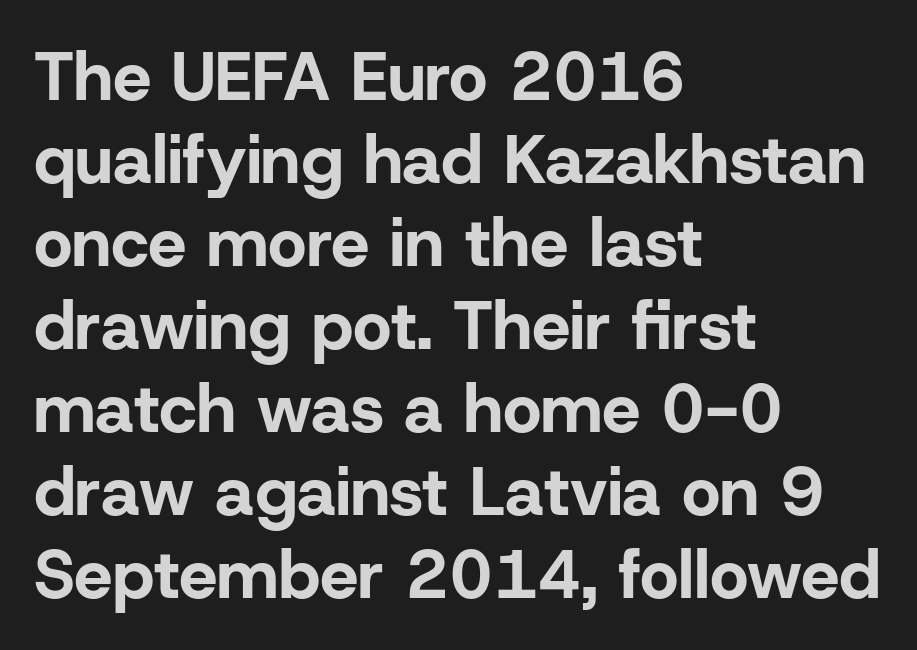
Q: Is the text bold? A: Yes.
Q: Is the text italic (slanted)? A: No, it is upright.
Q: Is the typeface a serif or a sans-serif typeface? A: Sans-serif.
Q: Is the text underlined? A: No.
Q: How is the paragraph aligned? A: Left-aligned.
Q: Is the spacing between letters normal or unusually wide? A: Normal.
Q: Width (condensed, normal, or wide)? A: Normal.
Q: Stroke contrast? A: Low.
Q: x-height? A: Medium.
Q: Monospaced? A: No.
